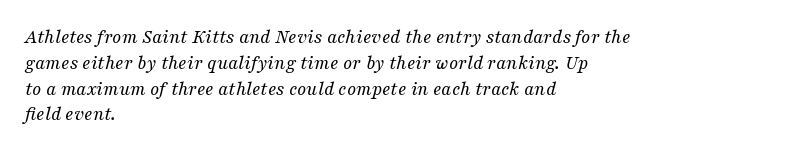
The image shows 20 px text type, italic (leaning right); set left-aligned, normal line spacing (1.29x), normal letter spacing, not underlined.
